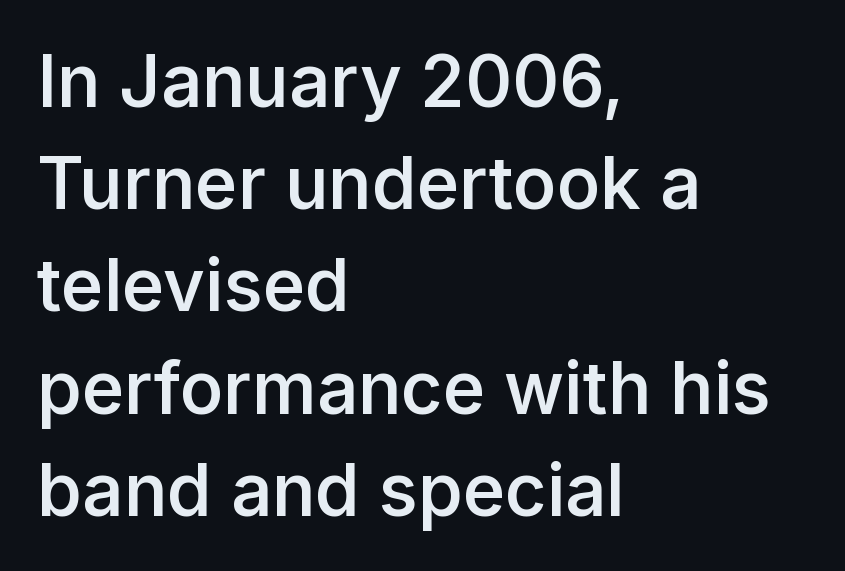
{"serif": "no", "italic": "no", "bold": "semi", "weight": "semibold", "width": "normal", "stroke_contrast": "low", "x_height": "medium", "monospaced": "no", "underline": "no", "align": "left", "line_spacing": "normal", "line_spacing_ratio": 1.42, "letter_spacing": "normal", "letter_spacing_em": 0.0, "glyph_px": 72}
